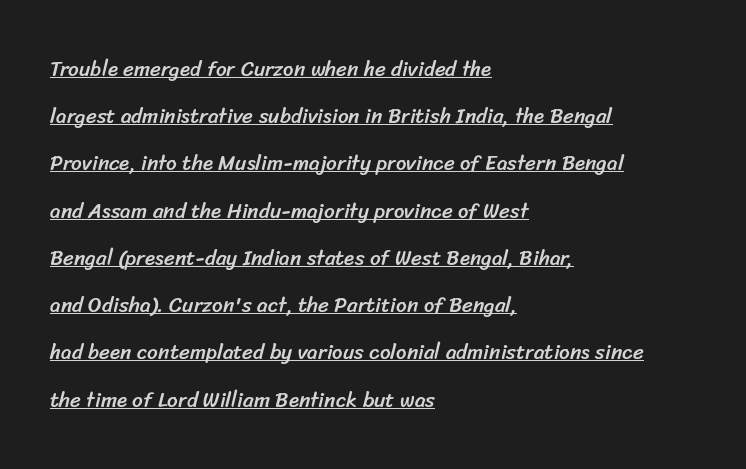
The image shows 21 px text type; set left-aligned, loose line spacing (2.25x), normal letter spacing, underlined.
